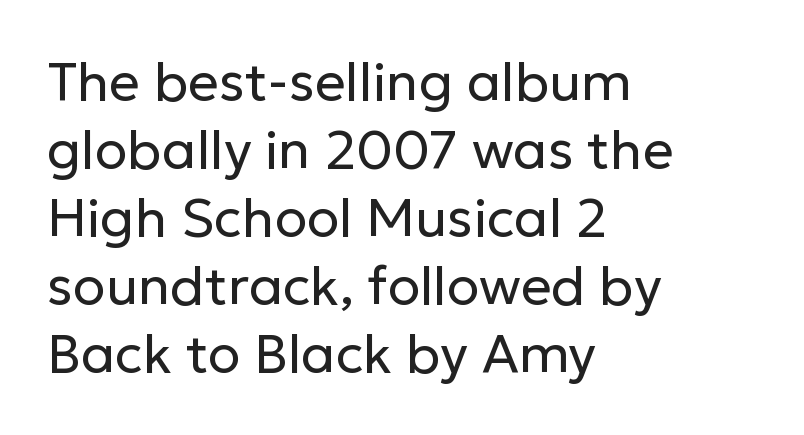
{"serif": "no", "italic": "no", "bold": "no", "weight": "regular", "width": "normal", "stroke_contrast": "low", "x_height": "medium", "monospaced": "no", "underline": "no", "align": "left", "line_spacing": "normal", "line_spacing_ratio": 1.26, "letter_spacing": "normal", "letter_spacing_em": 0.0, "glyph_px": 54}
